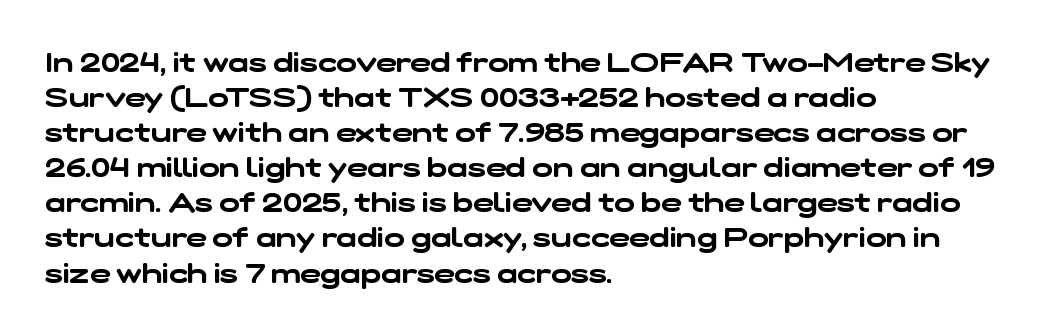
{"underline": "no", "align": "left", "line_spacing": "normal", "line_spacing_ratio": 1.3, "letter_spacing": "normal", "letter_spacing_em": 0.0, "glyph_px": 27}
